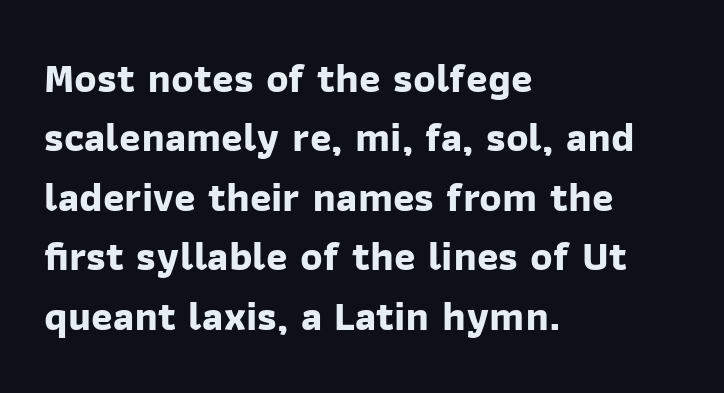
{"serif": "no", "bold": "yes", "weight": "bold", "width": "normal", "stroke_contrast": "low", "x_height": "medium", "monospaced": "no", "underline": "no", "align": "left", "line_spacing": "normal", "line_spacing_ratio": 1.45, "letter_spacing": "normal", "letter_spacing_em": 0.0, "glyph_px": 41}
